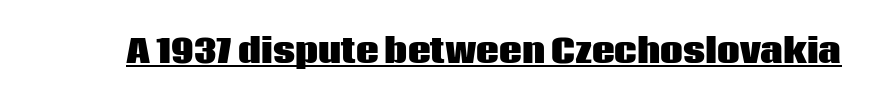
The image shows 32 px heavy sans-serif type, upright; set normal letter spacing, underlined; low stroke contrast and a large x-height.
